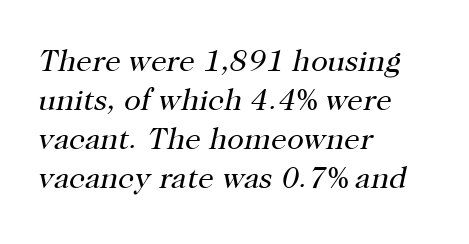
Compared with a typical body face, this is equally light or lighter still. Compared with a centered layout, this one pins lines to the left instead. The rendering applies a slant to the glyphs. Are there feet on the stems? There are — it's a serif. The space directly below the letters is spotless.
